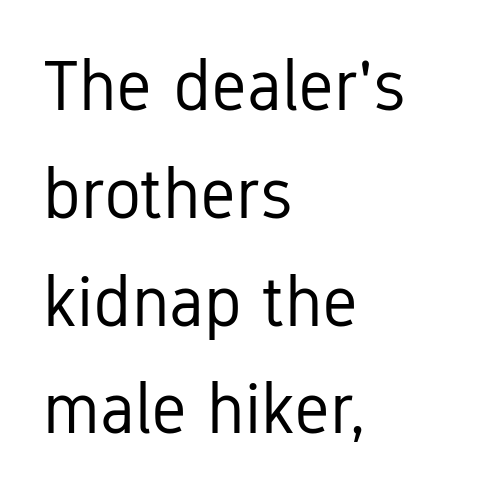
{"serif": "no", "italic": "no", "bold": "no", "weight": "regular", "width": "condensed", "stroke_contrast": "low", "x_height": "medium", "monospaced": "no", "underline": "no", "align": "left", "line_spacing": "normal", "line_spacing_ratio": 1.54, "letter_spacing": "normal", "letter_spacing_em": 0.0, "glyph_px": 70}
